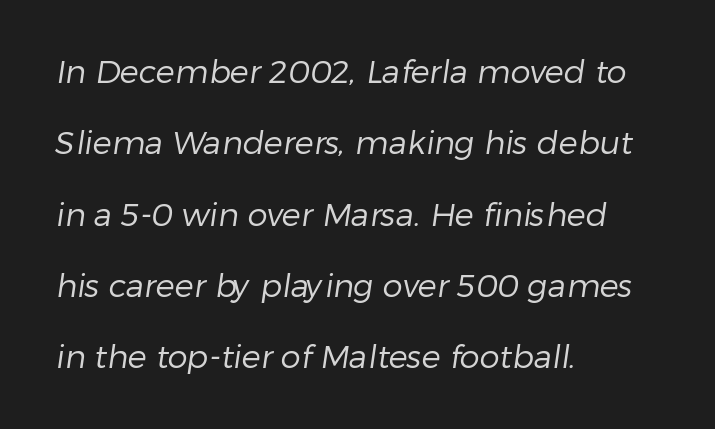
Every row of glyphs begins at an identical x-position on the left. No word sits above an underline. Unlike a traditional serif, this face leaves its strokes unadorned. Characters follow at the spacing the type designer built in.
